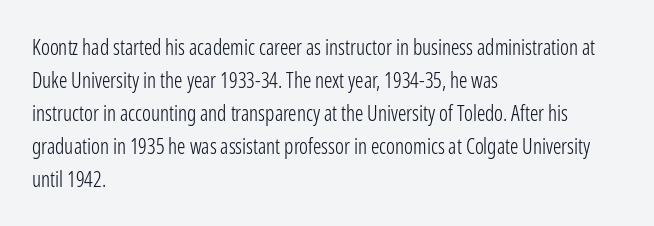
No italicization has been applied; the sample stays upright. This rendering features lettering with no underline. Summary of weight: not heavy and not bold. The typesetter chose a ragged-right arrangement here. The vertical gap from one line to the next is medium.
